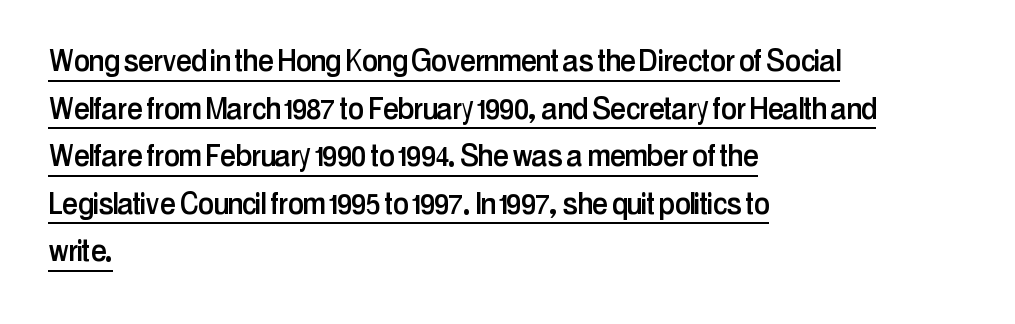
The image shows 36 px condensed sans-serif type, upright; set left-aligned, normal line spacing (1.32x), normal letter spacing, underlined; low stroke contrast and a medium x-height.
